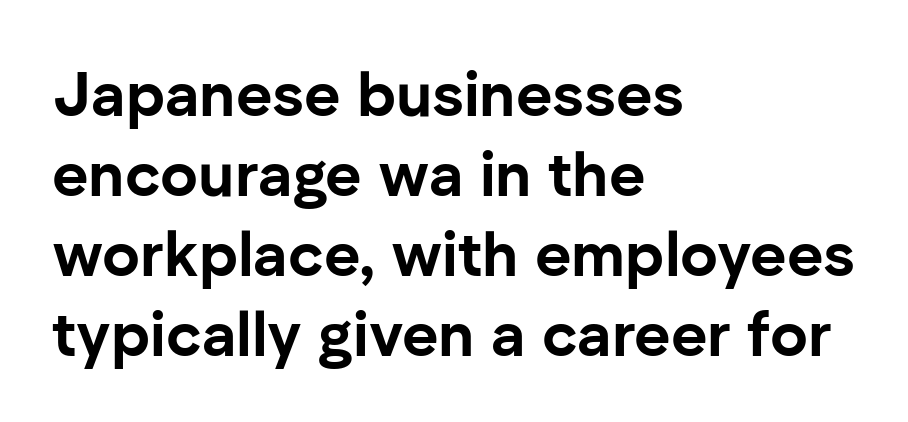
Q: Is the text bold? A: Yes.
Q: Is the text italic (slanted)? A: No, it is upright.
Q: Is the typeface a serif or a sans-serif typeface? A: Sans-serif.
Q: Is the text underlined? A: No.
Q: How is the paragraph aligned? A: Left-aligned.
Q: Is the spacing between letters normal or unusually wide? A: Normal.
Q: Is the spacing between lines tight, normal or loose? A: Normal.
Q: Width (condensed, normal, or wide)? A: Normal.
Q: Stroke contrast? A: Low.
Q: x-height? A: Medium.
Q: Monospaced? A: No.
